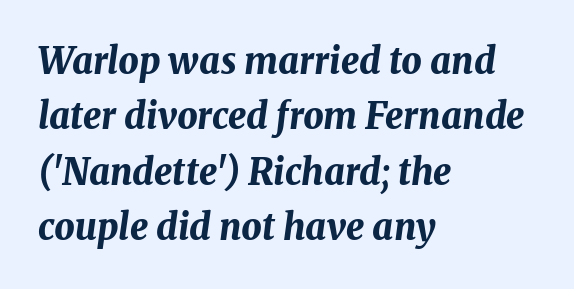
{"italic": "yes", "lean": "right", "slant_degrees": 8, "bold": "yes", "weight": "bold", "width": "normal", "stroke_contrast": "medium", "x_height": "medium", "monospaced": "no", "underline": "no", "align": "left", "line_spacing": "normal", "line_spacing_ratio": 1.54, "letter_spacing": "normal", "letter_spacing_em": 0.0, "glyph_px": 36}
